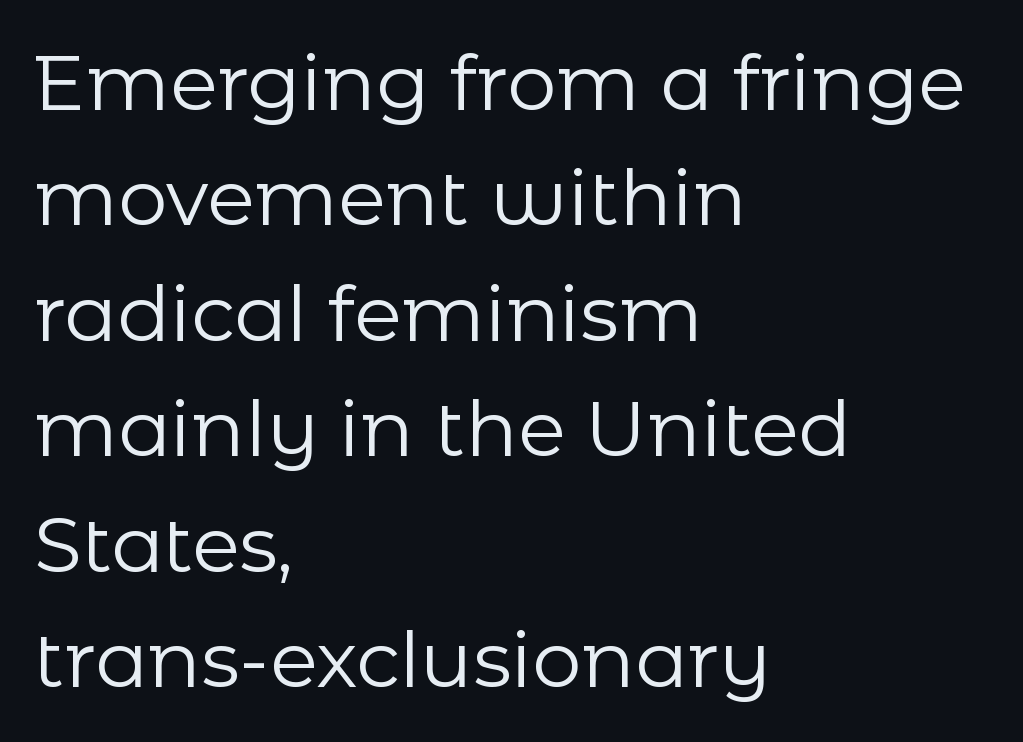
{"serif": "no", "italic": "no", "bold": "no", "weight": "regular", "width": "normal", "stroke_contrast": "low", "x_height": "medium", "monospaced": "no", "underline": "no", "align": "left", "line_spacing": "normal", "line_spacing_ratio": 1.48, "letter_spacing": "normal", "letter_spacing_em": 0.0, "glyph_px": 78}
